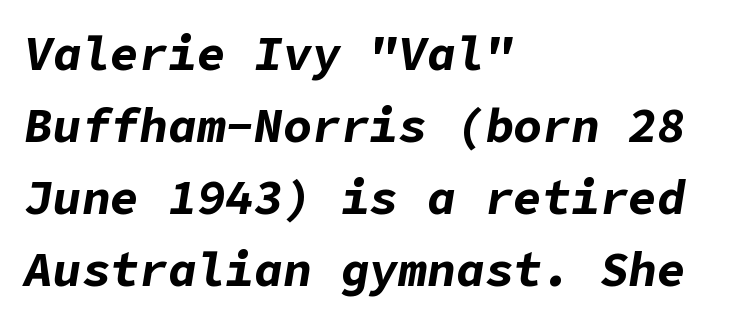
{"italic": "yes", "lean": "right", "slant_degrees": 9, "bold": "yes", "weight": "bold", "width": "normal", "stroke_contrast": "low", "x_height": "medium", "underline": "no", "align": "left", "line_spacing": "normal", "line_spacing_ratio": 1.5, "letter_spacing": "normal", "letter_spacing_em": 0.0, "glyph_px": 48}
